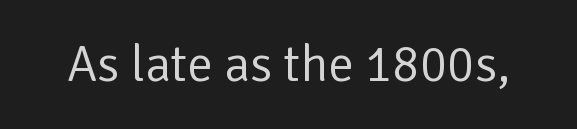
Compared with a typical body face, this is equally light or lighter still. Is the letter spacing exaggerated? No — it looks like the ordinary default. The font family rendered here belongs to the sans-serif group. Just letters on the line, the space beneath them empty. Vertical strokes here are truly vertical. You could not count columns in this text — the font is proportionally spaced.
